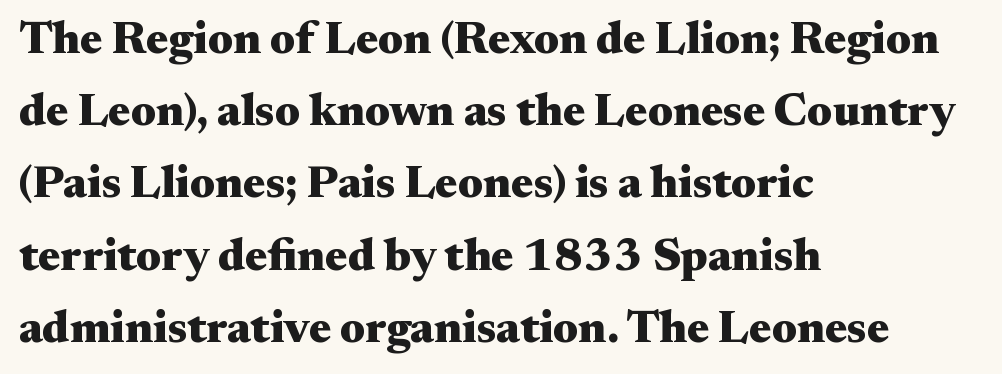
Q: Is the text bold? A: Yes.
Q: Is the text italic (slanted)? A: No, it is upright.
Q: Is the typeface a serif or a sans-serif typeface? A: Serif.
Q: Is the text underlined? A: No.
Q: How is the paragraph aligned? A: Left-aligned.
Q: Is the spacing between letters normal or unusually wide? A: Normal.
Q: Is the spacing between lines tight, normal or loose? A: Normal.
Q: Width (condensed, normal, or wide)? A: Wide.
Q: Stroke contrast? A: Medium.
Q: x-height? A: Small.
Q: Monospaced? A: No.
